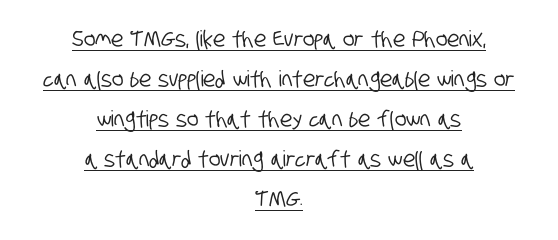
{"underline": "yes", "align": "center", "line_spacing_ratio": 1.82, "letter_spacing": "normal", "letter_spacing_em": 0.0, "glyph_px": 22}
